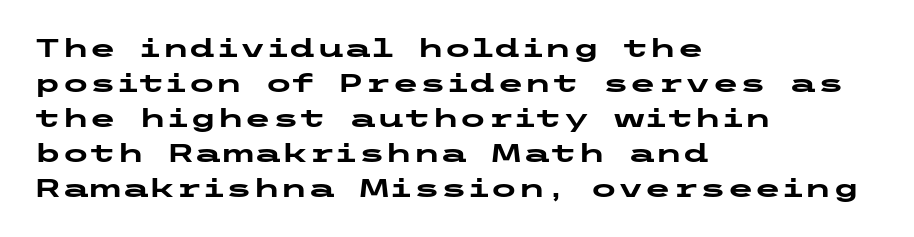
{"italic": "no", "bold": "yes", "underline": "no", "align": "left", "line_spacing": "normal", "line_spacing_ratio": 1.4, "letter_spacing": "normal", "letter_spacing_em": 0.0, "glyph_px": 25}
